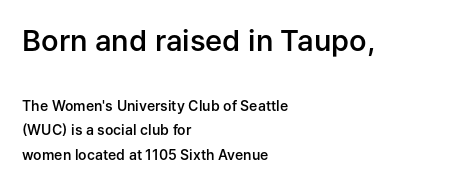
Q: Is the text bold? A: Semi-bold.
Q: Is the text italic (slanted)? A: No, it is upright.
Q: Is the typeface a serif or a sans-serif typeface? A: Sans-serif.
Q: Is the text underlined? A: No.
Q: How is the paragraph aligned? A: Left-aligned.
Q: Is the spacing between letters normal or unusually wide? A: Normal.
Q: Which block of text is set in a larger size, the first (top) or the second (bottom)? A: The first (top) one.
Q: Width (condensed, normal, or wide)? A: Normal.
Q: Stroke contrast? A: Low.
Q: x-height? A: Medium.
Q: Monospaced? A: No.
